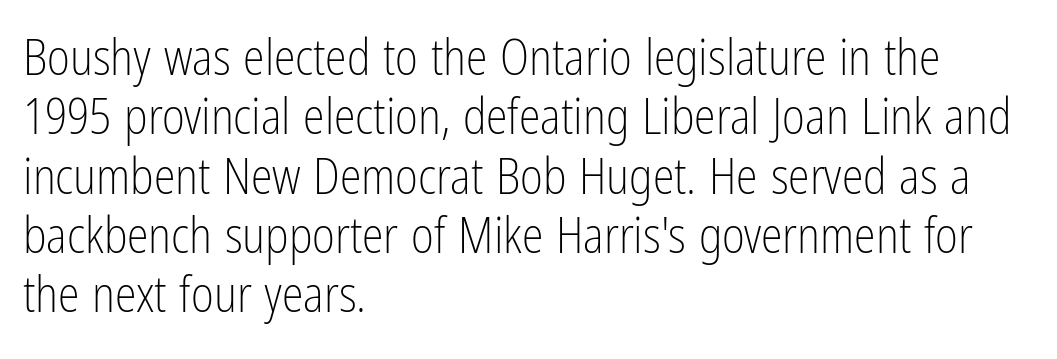
Q: Is the text bold? A: No.
Q: Is the text italic (slanted)? A: No, it is upright.
Q: Is the typeface a serif or a sans-serif typeface? A: Sans-serif.
Q: Is the text underlined? A: No.
Q: How is the paragraph aligned? A: Left-aligned.
Q: Is the spacing between letters normal or unusually wide? A: Normal.
Q: Width (condensed, normal, or wide)? A: Condensed.
Q: Stroke contrast? A: Low.
Q: x-height? A: Medium.
Q: Monospaced? A: No.
